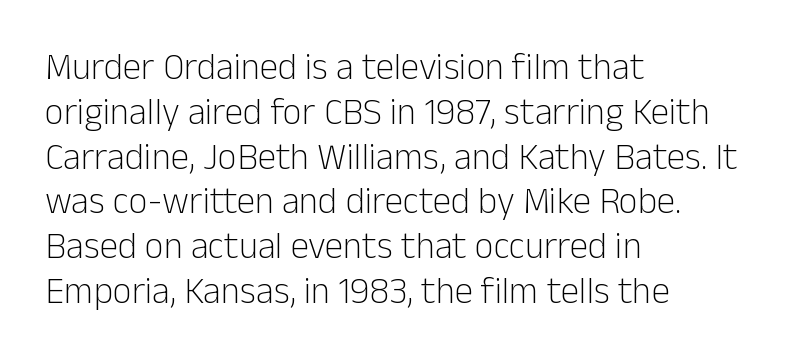
{"serif": "no", "italic": "no", "bold": "no", "weight": "light", "width": "normal", "stroke_contrast": "low", "x_height": "medium", "monospaced": "no", "underline": "no", "align": "left", "line_spacing_ratio": 1.21, "letter_spacing": "normal", "letter_spacing_em": 0.0, "glyph_px": 37}
